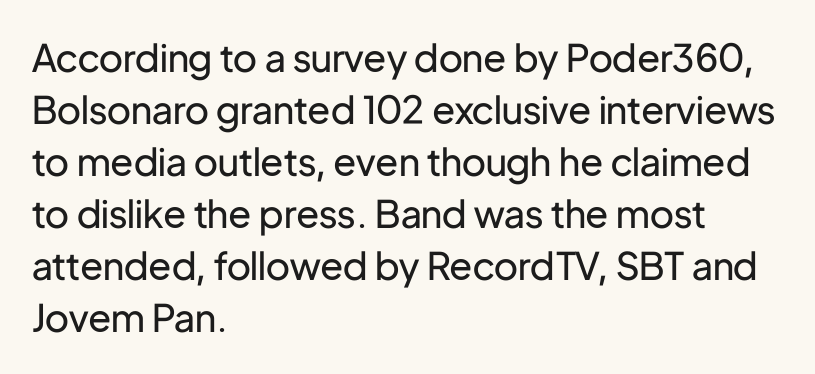
Q: Is the text bold? A: No.
Q: Is the text italic (slanted)? A: No, it is upright.
Q: Is the typeface a serif or a sans-serif typeface? A: Sans-serif.
Q: Is the text underlined? A: No.
Q: How is the paragraph aligned? A: Left-aligned.
Q: Is the spacing between letters normal or unusually wide? A: Normal.
Q: Is the spacing between lines tight, normal or loose? A: Normal.
Q: Width (condensed, normal, or wide)? A: Normal.
Q: Stroke contrast? A: Low.
Q: x-height? A: Medium.
Q: Monospaced? A: No.
